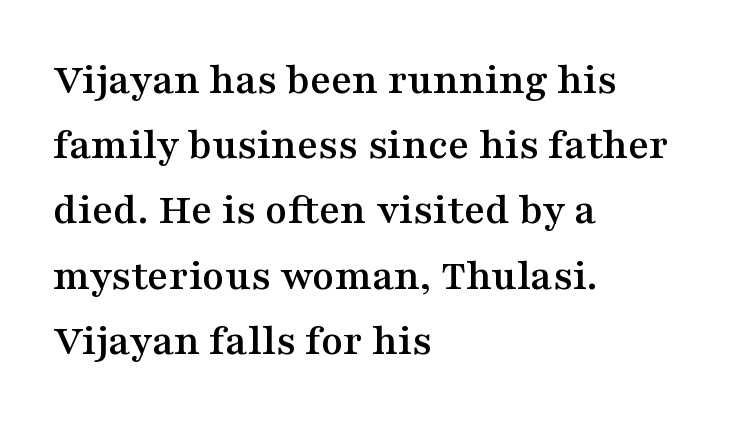
The image shows 45 px wide serif type, upright; set left-aligned, normal line spacing (1.45x), normal letter spacing, not underlined; medium stroke contrast and a medium x-height.
